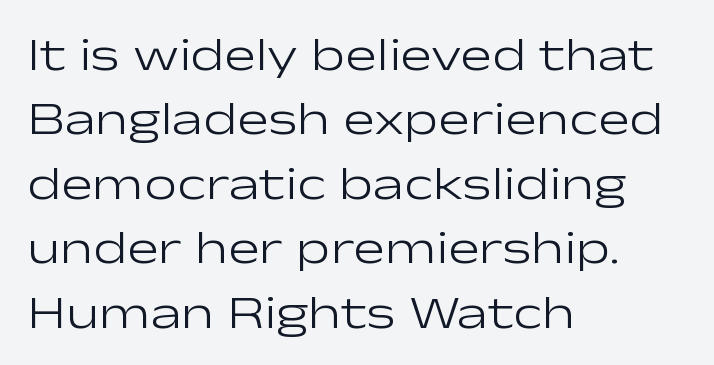
Caption: standard tracking, unaltered. The baseline area is clear. Examine the stroke ends and you'll find no serifs. The font is comparable to plain body text, perhaps lighter. Looks like regular typesetting: each glyph gets only the width it needs.
